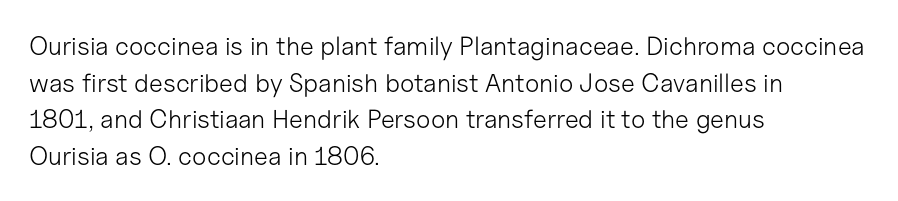
Q: Is the text bold? A: No.
Q: Is the text italic (slanted)? A: No, it is upright.
Q: Is the text underlined? A: No.
Q: How is the paragraph aligned? A: Left-aligned.
Q: Is the spacing between letters normal or unusually wide? A: Normal.
Q: Is the spacing between lines tight, normal or loose? A: Normal.
